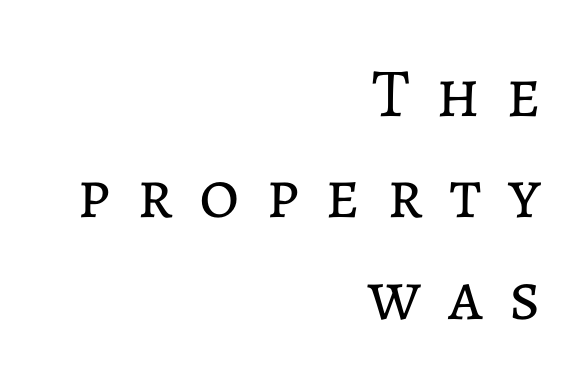
The image shows 69 px regular-weight type, upright; set right-aligned, normal line spacing (1.47x), unusually wide letter spacing (+0.38 em), not underlined; low stroke contrast and a medium x-height.
